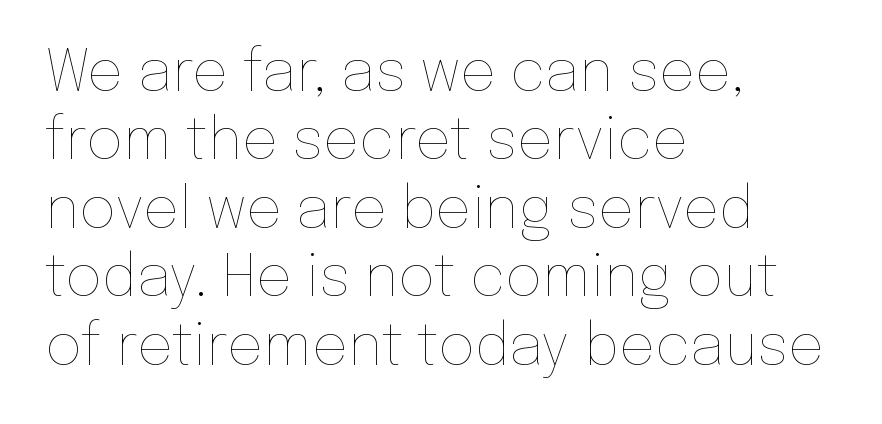
{"italic": "no", "bold": "no", "weight": "thin", "width": "normal", "stroke_contrast": "low", "x_height": "medium", "monospaced": "no", "underline": "no", "align": "left", "line_spacing_ratio": 1.2, "letter_spacing": "normal", "letter_spacing_em": 0.0, "glyph_px": 57}
